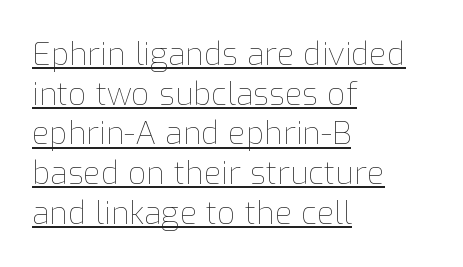
Q: Is the text bold? A: No.
Q: Is the text italic (slanted)? A: No, it is upright.
Q: Is the text underlined? A: Yes.
Q: How is the paragraph aligned? A: Left-aligned.
Q: Is the spacing between letters normal or unusually wide? A: Normal.
Q: Width (condensed, normal, or wide)? A: Normal.
Q: Stroke contrast? A: Low.
Q: x-height? A: Medium.
Q: Monospaced? A: No.
